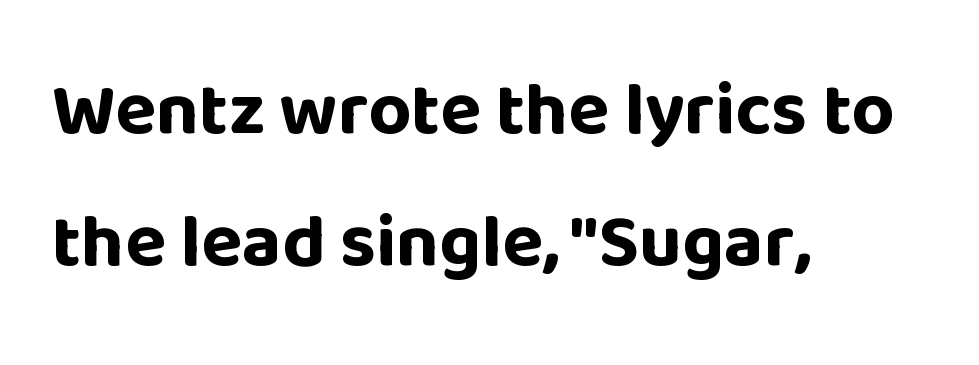
{"serif": "no", "italic": "no", "bold": "yes", "weight": "bold", "width": "normal", "stroke_contrast": "low", "x_height": "large", "monospaced": "no", "underline": "no", "align": "left", "line_spacing_ratio": 1.76, "letter_spacing": "normal", "letter_spacing_em": 0.0, "glyph_px": 75}
